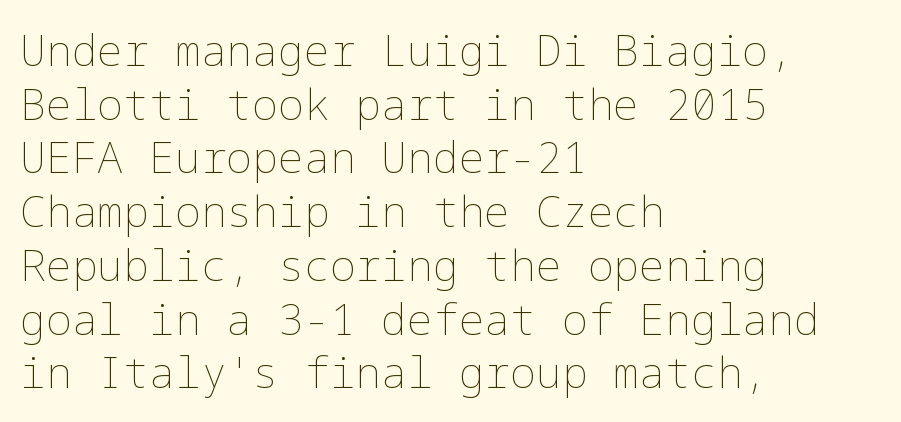
This sample keeps an unexceptional amount of space between lines. A classic flush-left, rag-right setting is used for this passage. A typesetter would mark this as roman, not italic. Characters follow at the spacing the type designer built in. Unbolded letterforms with no extra heft. The words here are not underlined.
